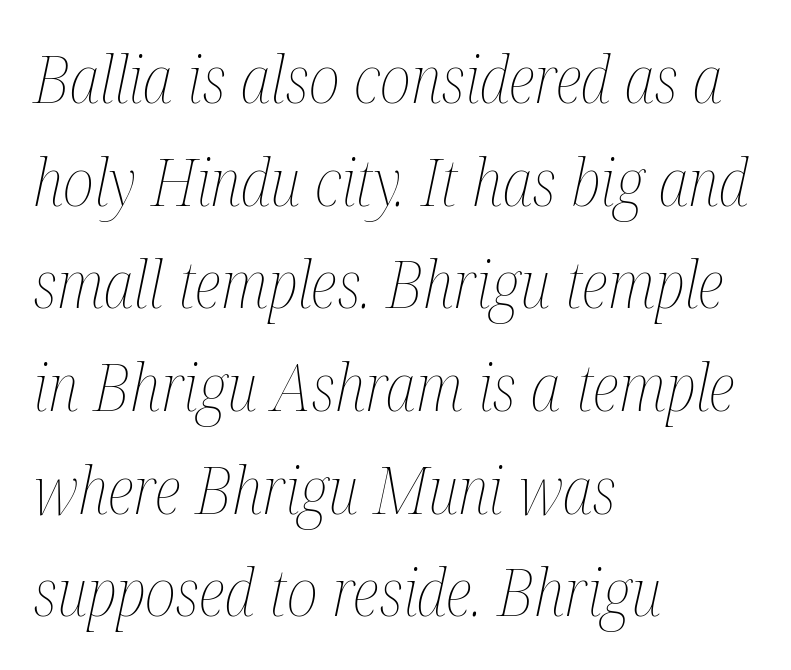
In terms of leading, this rendering sits right in the middle. The letterforms sit at book weight or below. This sample uses plain, unmodified letter spacing. Notice how the passage keeps a crisp vertical edge on the left only. A typesetter would call this proportional, since set widths differ per character. Tall strokes in this sample are angled rather than plumb.
